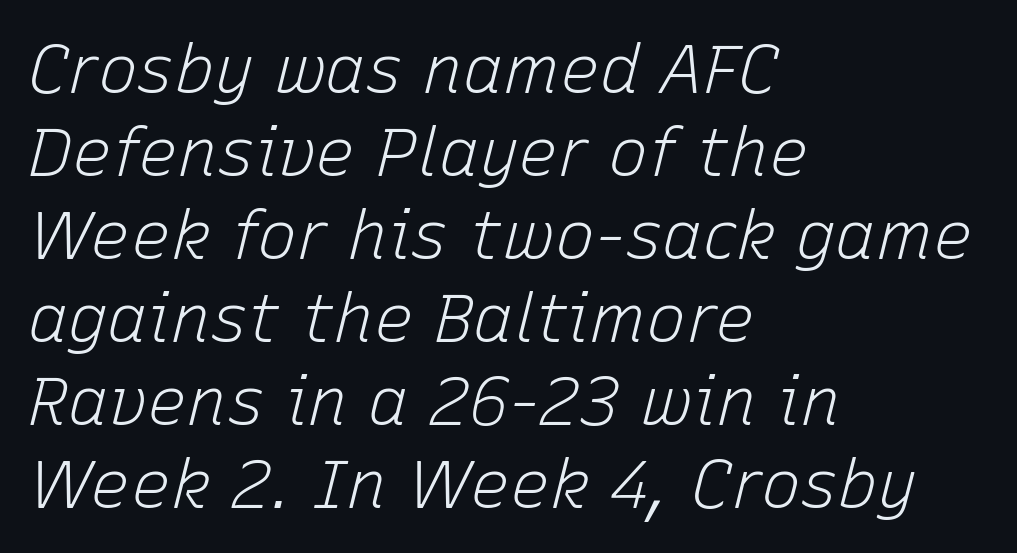
The image shows 67 px light type, italic (leaning right); set left-aligned, line spacing 1.24x, normal letter spacing, not underlined; low stroke contrast and a medium x-height.
